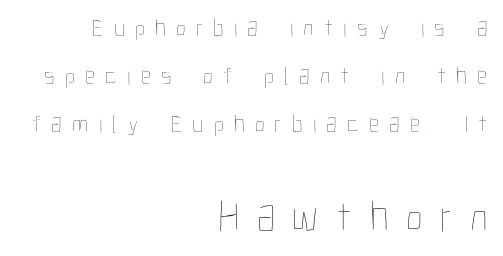
Q: Is the text bold? A: No.
Q: Is the text italic (slanted)? A: No, it is upright.
Q: Is the text underlined? A: No.
Q: How is the paragraph aligned? A: Right-aligned.
Q: Is the spacing between letters normal or unusually wide? A: Unusually wide.
Q: Is the spacing between lines tight, normal or loose? A: Loose.
Q: Which block of text is set in a larger size, the first (top) or the second (bottom)? A: The second (bottom) one.
Q: Width (condensed, normal, or wide)? A: Condensed.
Q: Stroke contrast? A: Low.
Q: x-height? A: Medium.
Q: Monospaced? A: No.
